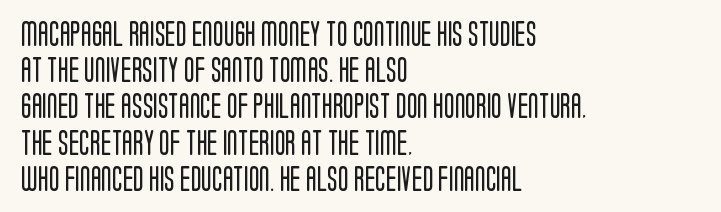
{"italic": "no", "bold": "no", "underline": "no", "align": "left", "line_spacing": "normal", "line_spacing_ratio": 1.45, "letter_spacing": "normal", "letter_spacing_em": 0.0, "glyph_px": 25}
